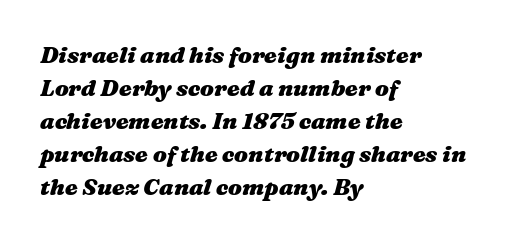
{"italic": "yes", "lean": "right", "slant_degrees": 16, "bold": "yes", "underline": "no", "align": "left", "line_spacing": "normal", "line_spacing_ratio": 1.44, "letter_spacing": "normal", "letter_spacing_em": 0.0, "glyph_px": 23}
